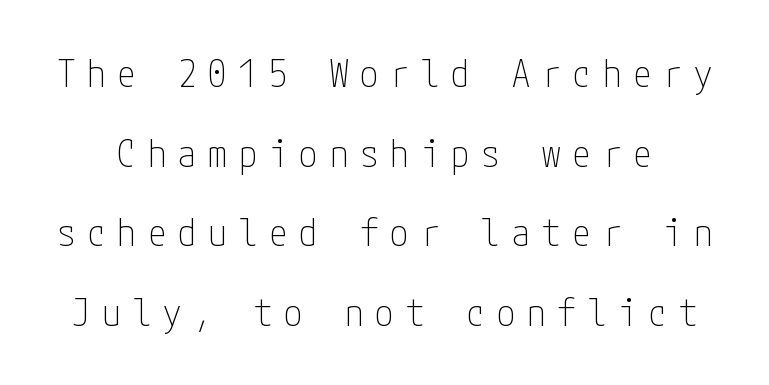
Q: Is the text bold? A: No.
Q: Is the text italic (slanted)? A: No, it is upright.
Q: Is the typeface a serif or a sans-serif typeface? A: Sans-serif.
Q: Is the text underlined? A: No.
Q: Is the spacing between letters normal or unusually wide? A: Unusually wide.
Q: Is the spacing between lines tight, normal or loose? A: Loose.
Q: Width (condensed, normal, or wide)? A: Condensed.
Q: Stroke contrast? A: Low.
Q: x-height? A: Medium.
